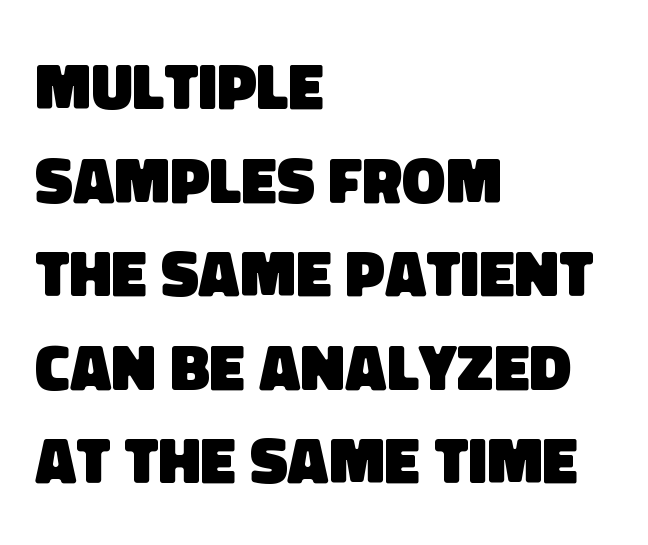
Q: Is the text bold? A: Yes.
Q: Is the typeface a serif or a sans-serif typeface? A: Sans-serif.
Q: Is the text underlined? A: No.
Q: How is the paragraph aligned? A: Left-aligned.
Q: Is the spacing between letters normal or unusually wide? A: Normal.
Q: Is the spacing between lines tight, normal or loose? A: Normal.
Q: Width (condensed, normal, or wide)? A: Normal.
Q: Stroke contrast? A: Low.
Q: x-height? A: Large.
Q: Monospaced? A: No.
